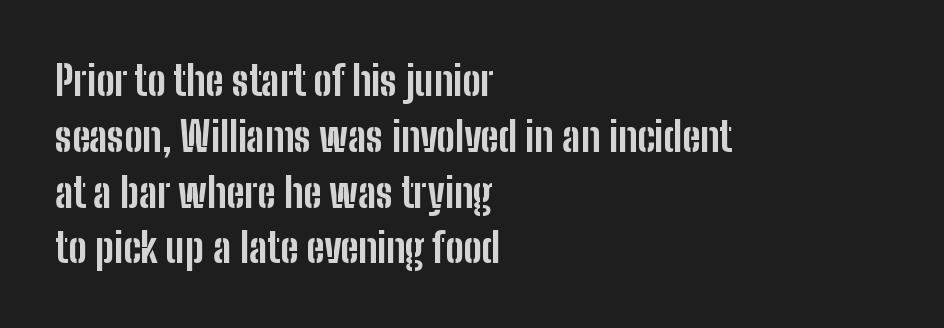
{"serif": "no", "italic": "no", "bold": "yes", "weight": "bold", "width": "condensed", "stroke_contrast": "low", "x_height": "medium", "monospaced": "no", "underline": "no", "align": "left", "line_spacing": "normal", "line_spacing_ratio": 1.36, "letter_spacing": "normal", "letter_spacing_em": 0.0, "glyph_px": 41}
